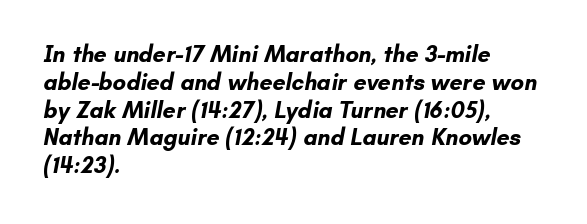
Just letters on the line, the space beneath them empty. Standard letterfit; no display-style spreading of the glyphs. Is the type bold? Yes — the strokes are clearly thick and heavy. The ragged edge is on the right, which tells us the setting is flush left.
